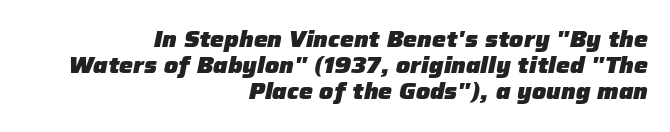
{"italic": "yes", "lean": "right", "slant_degrees": 12, "bold": "yes", "underline": "no", "align": "right", "line_spacing_ratio": 1.19, "letter_spacing": "normal", "letter_spacing_em": 0.0, "glyph_px": 22}
